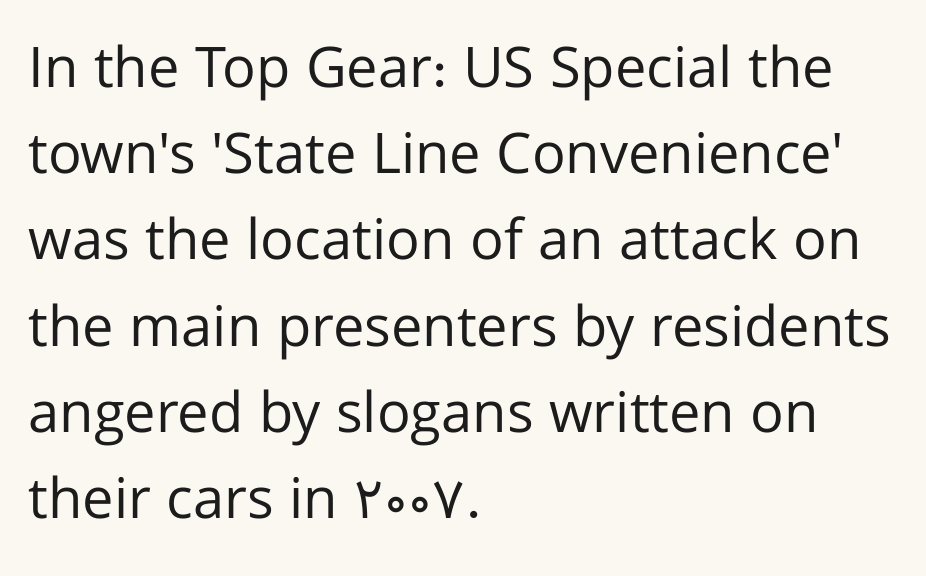
Q: Is the text bold? A: No.
Q: Is the text italic (slanted)? A: No, it is upright.
Q: Is the typeface a serif or a sans-serif typeface? A: Sans-serif.
Q: Is the text underlined? A: No.
Q: How is the paragraph aligned? A: Left-aligned.
Q: Is the spacing between letters normal or unusually wide? A: Normal.
Q: Is the spacing between lines tight, normal or loose? A: Normal.
Q: Width (condensed, normal, or wide)? A: Normal.
Q: Stroke contrast? A: Low.
Q: x-height? A: Medium.
Q: Monospaced? A: No.
